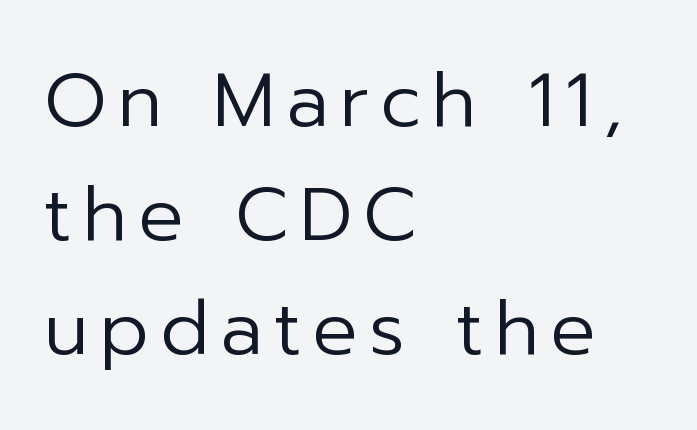
The image shows 75 px regular-weight sans-serif type, upright; set left-aligned, normal line spacing (1.52x), not underlined; low stroke contrast and a medium x-height.
